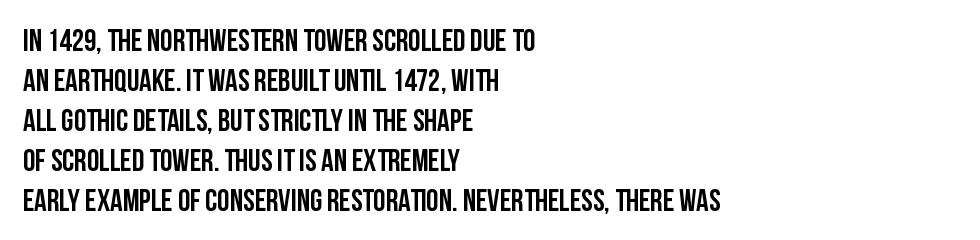
{"serif": "no", "italic": "no", "width": "condensed", "stroke_contrast": "low", "x_height": "large", "monospaced": "no", "underline": "no", "align": "left", "line_spacing": "normal", "line_spacing_ratio": 1.29, "letter_spacing": "normal", "letter_spacing_em": 0.0, "glyph_px": 31}
